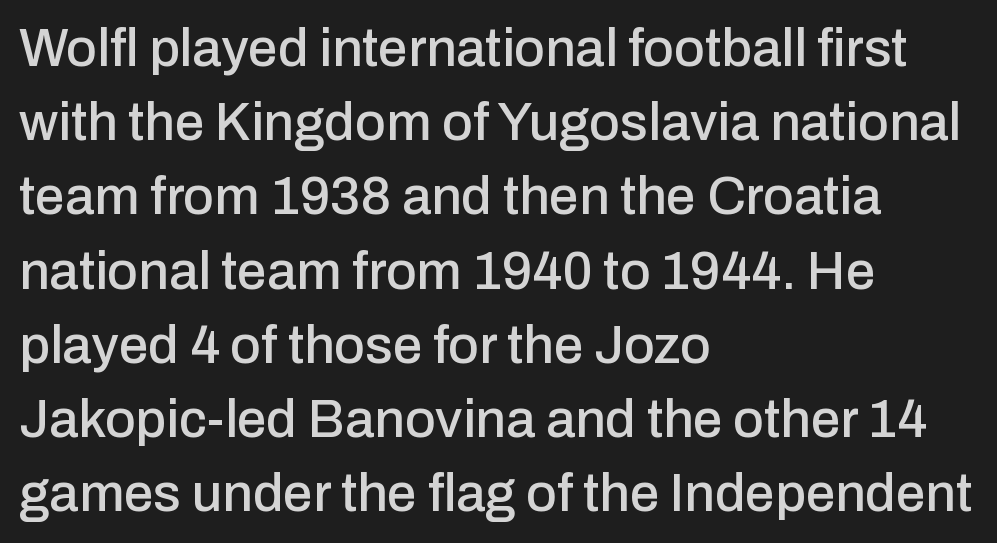
This sample is left-justified, so line endings fall wherever the words run out. These lines are composed in type without serifs. Does extra space separate the letters? No, they use regular spacing. The type sits square on the baseline with zero lean. Baseline-to-baseline distance is the conventional proportion of letter height. Spacing verdict: proportional, widths tailored to each character.
